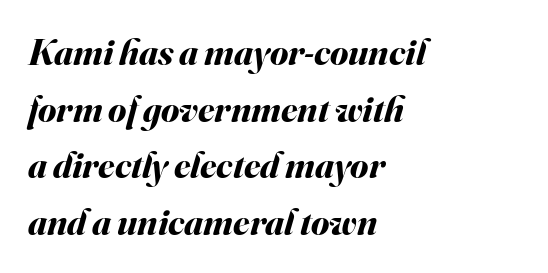
Characters follow at the spacing the type designer built in. Alignment: flush left. Heavy, bold letterforms. Do the characters align in a grid? No, the font is proportional. These lines were composed using italics. This block has exactly the height ordinary leading produces.
